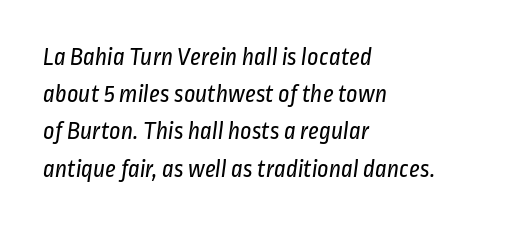
The image shows 25 px text type; set left-aligned, normal line spacing (1.49x), normal letter spacing, not underlined.
